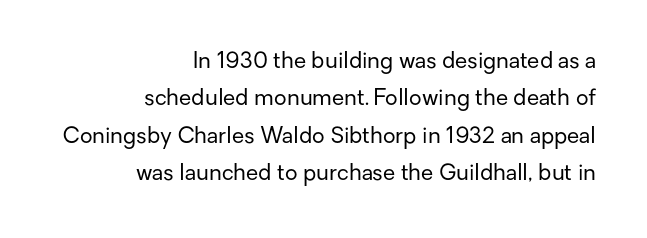
Letters rest on an invisible, unmarked baseline. Stems here are at most as thick as an everyday book face. Designer's note — italics off, roman on. The line texture is even and compact thanks to regular tracking.
